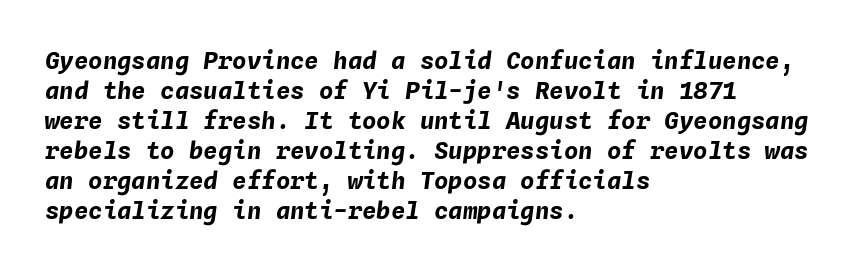
Q: Is the text bold? A: Yes.
Q: Is the text italic (slanted)? A: Yes, it leans right by about 4 degrees.
Q: Is the text underlined? A: No.
Q: How is the paragraph aligned? A: Left-aligned.
Q: Is the spacing between letters normal or unusually wide? A: Normal.
Q: Is the spacing between lines tight, normal or loose? A: Normal.
